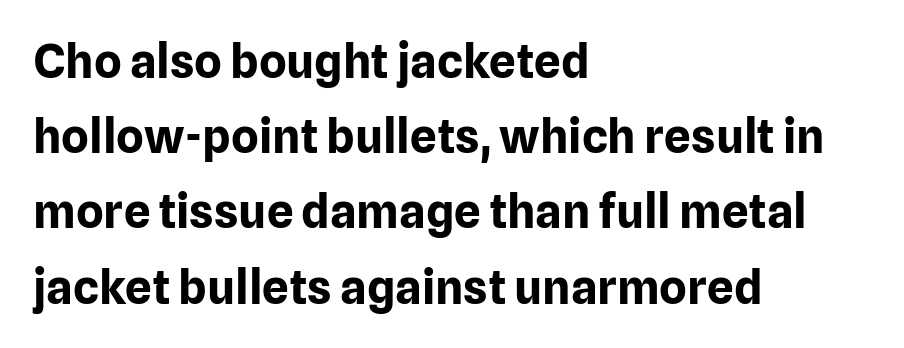
This is sans-serif lettering, the kind often seen on screens and signage. Horizontally, the lines are justified to the leading edge only. The block of text has a typical density, with ordinary space between rows. Underlining? Definitely not there. You could call the tracking neutral — neither tight nor loose. The face used here is proportionally spaced, like ordinary book or web type.
